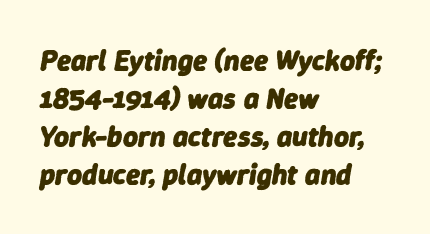
The face used here is rendered with its standard letterfit. Clear beneath every line of the passage. The face used here is proportionally spaced, like ordinary book or web type. The paragraph has a hard left edge and a soft right edge.
